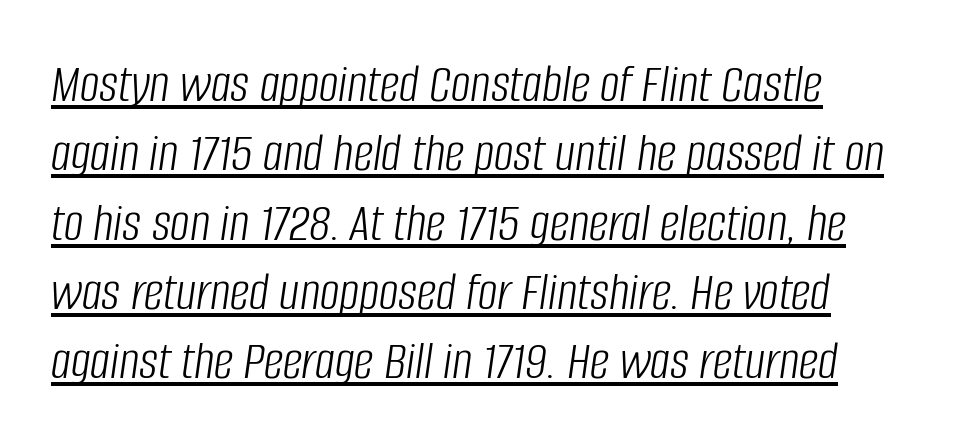
The image shows 55 px light, condensed type, italic (leaning right); set left-aligned, normal line spacing (1.26x), normal letter spacing, underlined; low stroke contrast and a large x-height.
